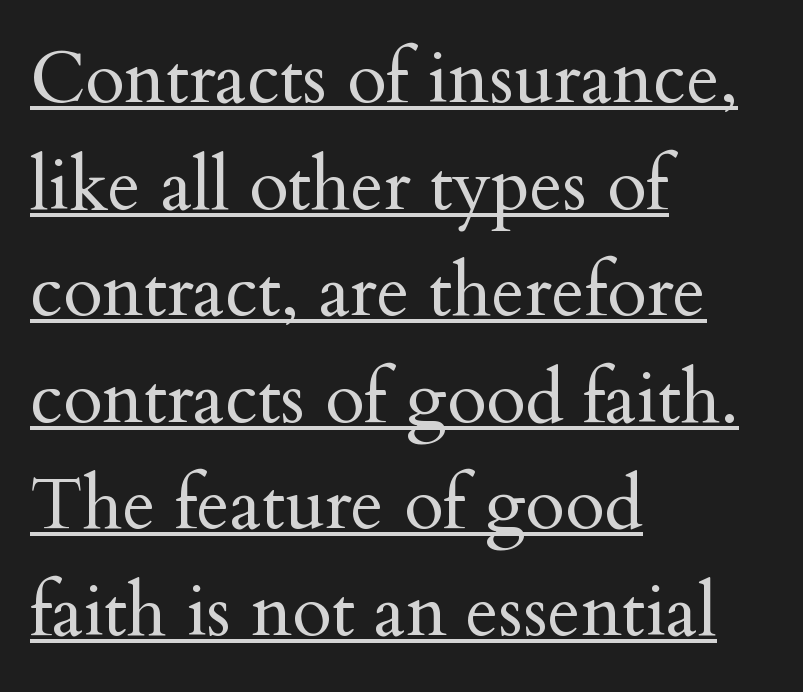
Q: Is the text bold? A: No.
Q: Is the text italic (slanted)? A: No, it is upright.
Q: Is the typeface a serif or a sans-serif typeface? A: Serif.
Q: Is the text underlined? A: Yes.
Q: How is the paragraph aligned? A: Left-aligned.
Q: Is the spacing between letters normal or unusually wide? A: Normal.
Q: Is the spacing between lines tight, normal or loose? A: Normal.
Q: Width (condensed, normal, or wide)? A: Normal.
Q: Stroke contrast? A: Medium.
Q: x-height? A: Small.
Q: Monospaced? A: No.
